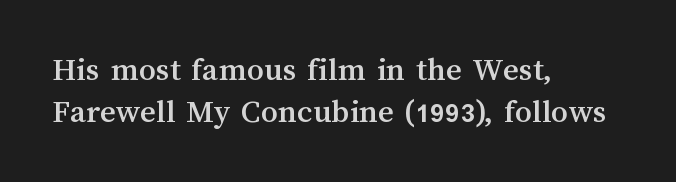
Q: Is the text italic (slanted)? A: No, it is upright.
Q: Is the text underlined? A: No.
Q: How is the paragraph aligned? A: Left-aligned.
Q: Is the spacing between letters normal or unusually wide? A: Normal.
Q: Is the spacing between lines tight, normal or loose? A: Normal.
Q: Width (condensed, normal, or wide)? A: Normal.
Q: Stroke contrast? A: Medium.
Q: x-height? A: Medium.
Q: Monospaced? A: No.
